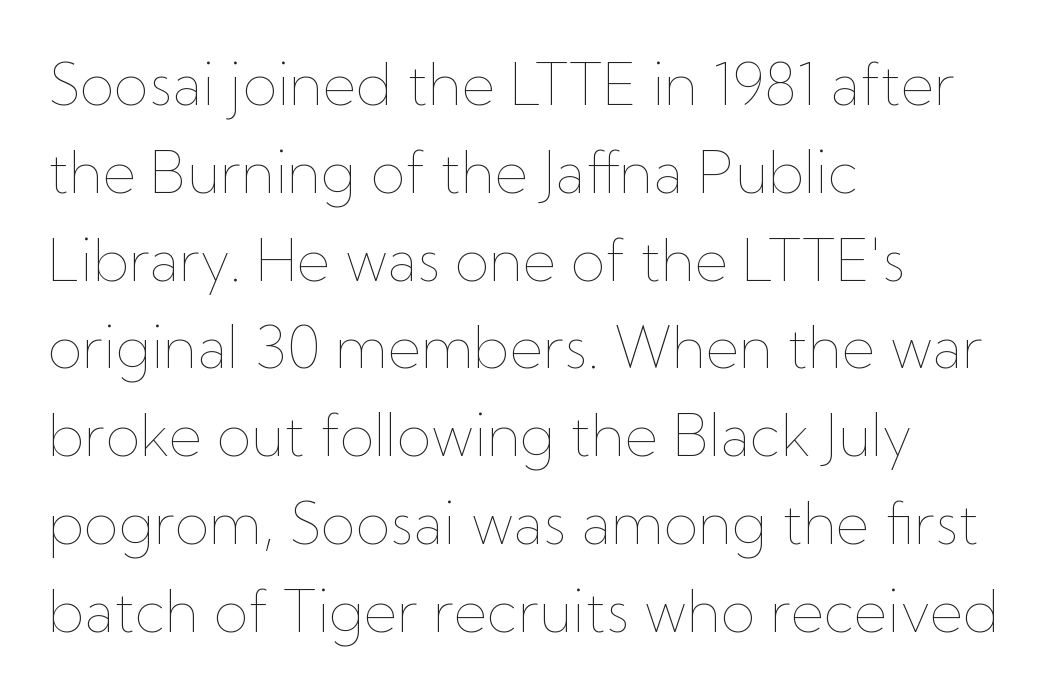
The rendering uses natural spacing where letterforms have individual widths. Stroke mass is kept to a normal reading level or below. In terms of letterspacing, this is plain default setting. Vertically, the passage feels balanced, rows spaced as you'd expect. Nope, not italic — everything's standing straight. The text block is weighted toward the left margin, trailing off unevenly rightward.
